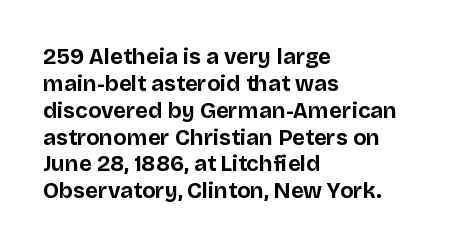
A typesetter would mark this as roman, not italic. What stands out about the letter spacing? Nothing — it is the standard amount. The baseline area is clear. Caption: bold face, heavy strokes.
